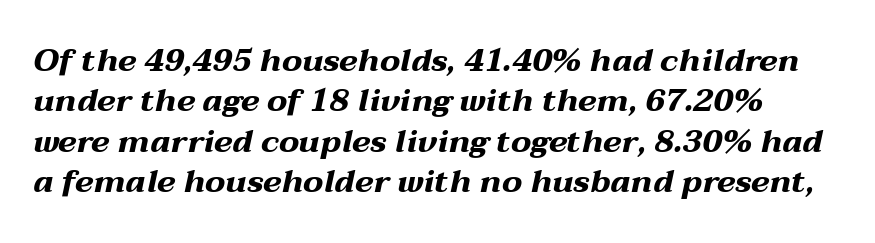
Thick stems and heavy bowls — unmistakably bold. The line-height multiplier appears to be the usual default. In terms of posture, this sample is oblique. Honestly, there is no underline to notice here at all. A typesetter would call this proportional, since set widths differ per character. Each word holds together tightly as a unit, with standard inter-letter gaps.
